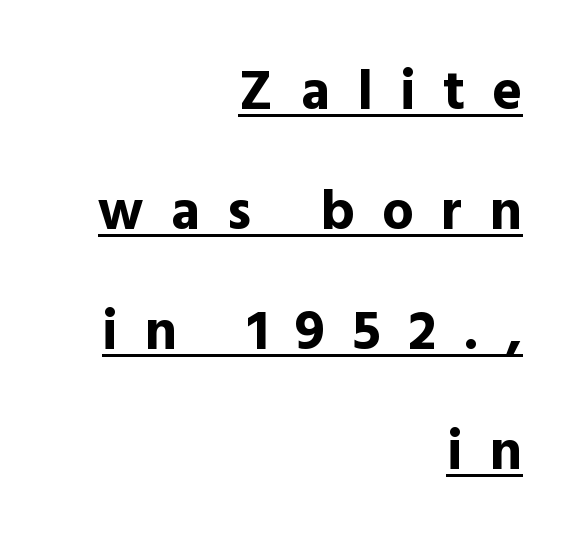
{"serif": "no", "italic": "no", "bold": "yes", "weight": "bold", "width": "normal", "x_height": "medium", "monospaced": "no", "underline": "yes", "align": "right", "line_spacing": "loose", "line_spacing_ratio": 2.14, "letter_spacing": "wide", "letter_spacing_em": 0.49, "glyph_px": 56}
